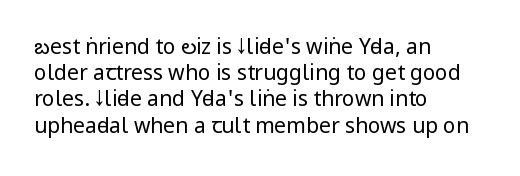
The image shows 21 px text type, upright; set left-aligned, normal line spacing (1.25x), normal letter spacing, not underlined.
